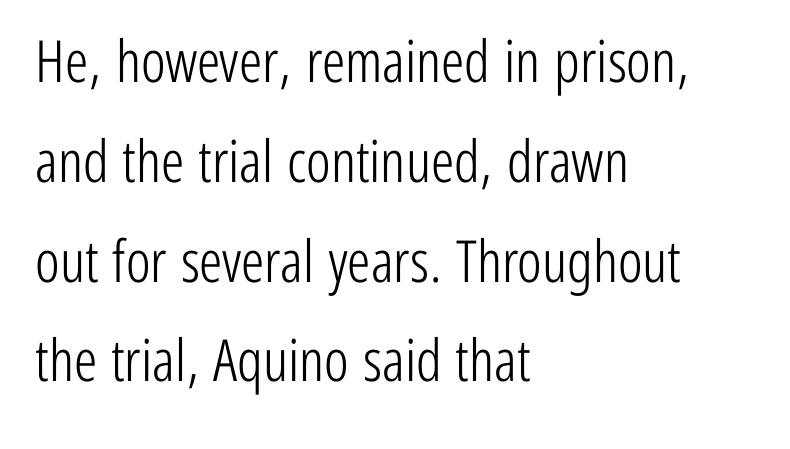
Q: Is the text bold? A: No.
Q: Is the text italic (slanted)? A: No, it is upright.
Q: Is the typeface a serif or a sans-serif typeface? A: Sans-serif.
Q: Is the text underlined? A: No.
Q: How is the paragraph aligned? A: Left-aligned.
Q: Is the spacing between letters normal or unusually wide? A: Normal.
Q: Width (condensed, normal, or wide)? A: Condensed.
Q: Stroke contrast? A: Low.
Q: x-height? A: Medium.
Q: Monospaced? A: No.
